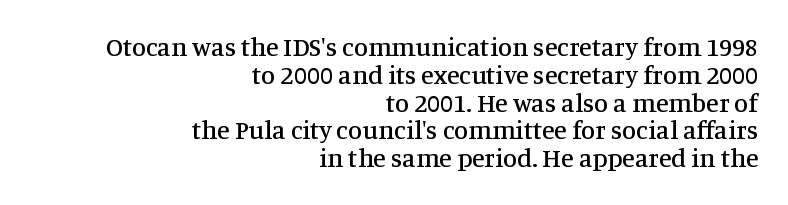
Notice how the passage keeps a crisp vertical edge on the right only. Does the lettering tilt? It doesn't — this is upright. Is there much room between lines? No — they nearly touch. The space directly below the letters is spotless. Look at the tracking — it's just the regular setting, nothing added.
